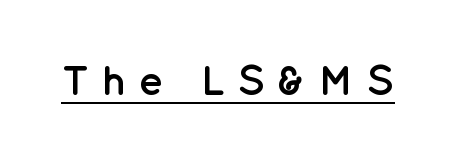
The image shows 42 px semibold sans-serif type, upright; set unusually wide letter spacing (+0.29 em), underlined; low stroke contrast and a medium x-height.
